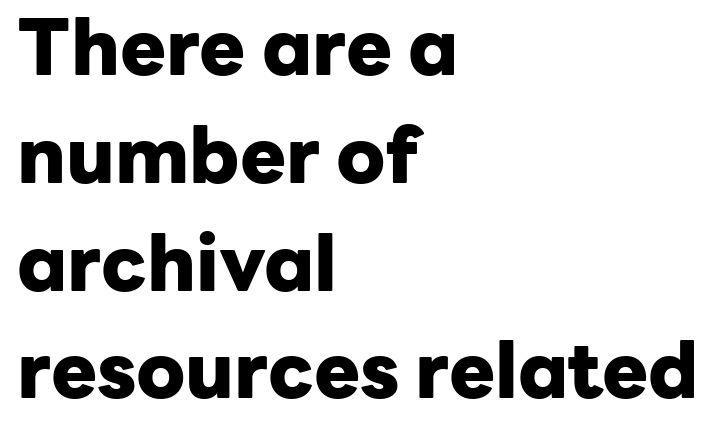
The image shows 77 px heavy sans-serif type, upright; set left-aligned, normal line spacing (1.4x), normal letter spacing, not underlined; low stroke contrast and a medium x-height.
